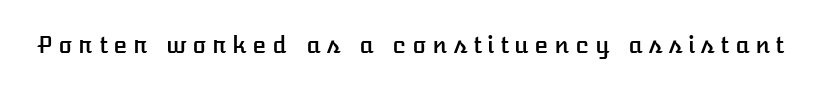
{"italic": "no", "underline": "no", "letter_spacing": "wide", "letter_spacing_em": 0.25, "glyph_px": 23}
